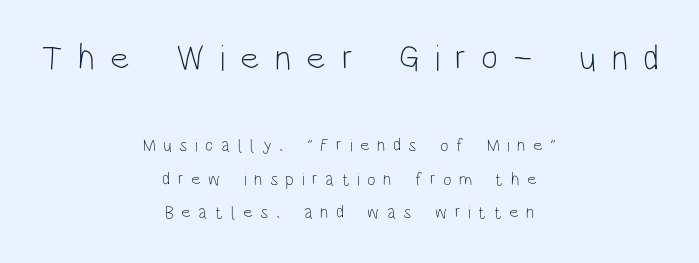
{"serif": "no", "italic": "no", "bold": "no", "weight": "light", "width": "condensed", "stroke_contrast": "low", "x_height": "large", "monospaced": "no", "underline": "no", "align": "center", "line_spacing_ratio": 1.87, "letter_spacing": "wide", "letter_spacing_em": 0.42, "larger_block": "first", "size_ratio": 2.0, "glyph_px": 36}
